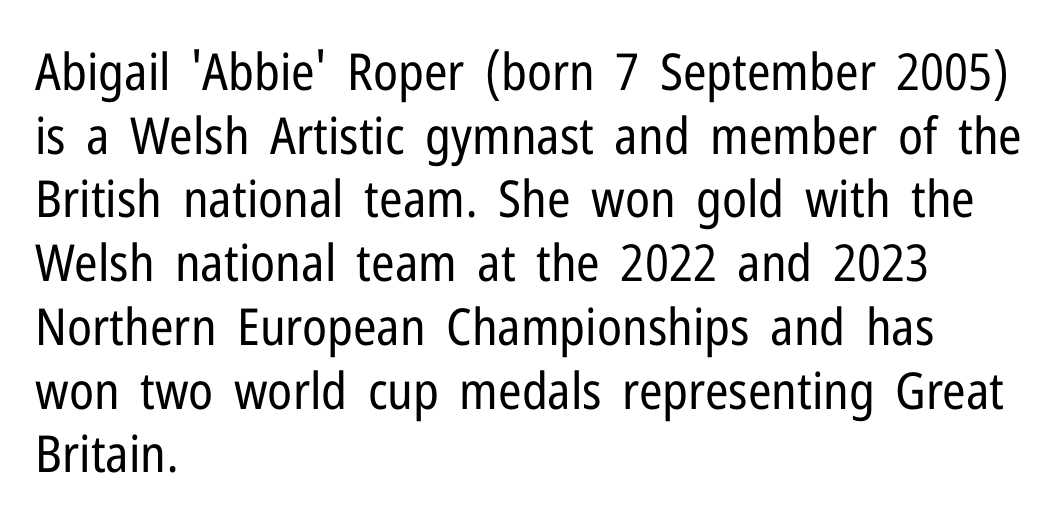
Q: Is the text bold? A: No.
Q: Is the text italic (slanted)? A: No, it is upright.
Q: Is the typeface a serif or a sans-serif typeface? A: Sans-serif.
Q: Is the text underlined? A: No.
Q: How is the paragraph aligned? A: Left-aligned.
Q: Is the spacing between letters normal or unusually wide? A: Normal.
Q: Is the spacing between lines tight, normal or loose? A: Normal.
Q: Width (condensed, normal, or wide)? A: Condensed.
Q: Stroke contrast? A: Low.
Q: x-height? A: Medium.
Q: Monospaced? A: No.
